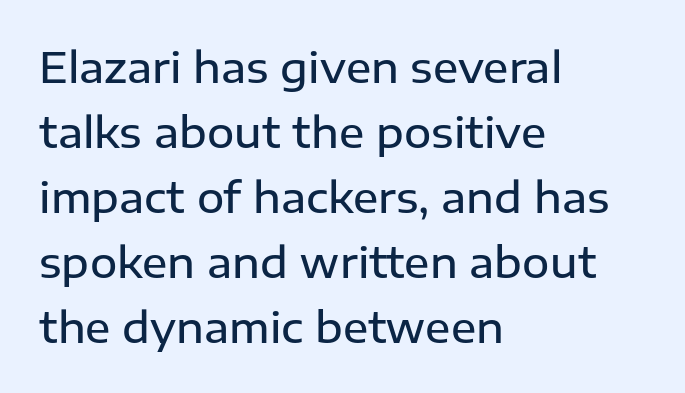
Q: Is the text bold? A: Semi-bold.
Q: Is the text italic (slanted)? A: No, it is upright.
Q: Is the typeface a serif or a sans-serif typeface? A: Sans-serif.
Q: Is the text underlined? A: No.
Q: How is the paragraph aligned? A: Left-aligned.
Q: Is the spacing between letters normal or unusually wide? A: Normal.
Q: Is the spacing between lines tight, normal or loose? A: Normal.
Q: Width (condensed, normal, or wide)? A: Normal.
Q: Stroke contrast? A: Low.
Q: x-height? A: Medium.
Q: Monospaced? A: No.
